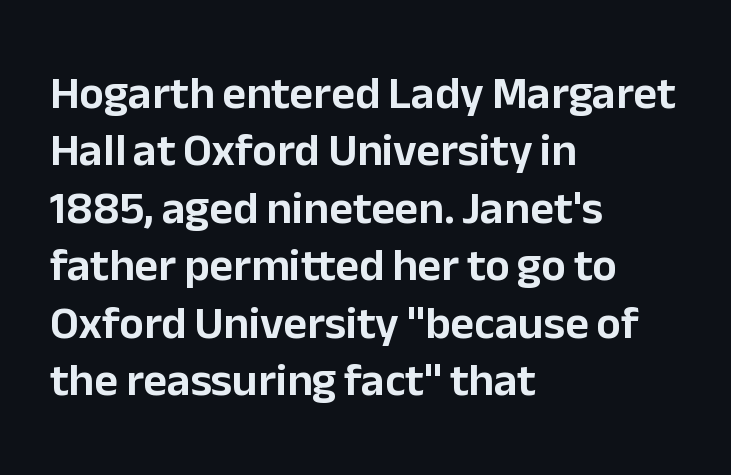
Q: Is the text italic (slanted)? A: No, it is upright.
Q: Is the typeface a serif or a sans-serif typeface? A: Sans-serif.
Q: Is the text underlined? A: No.
Q: How is the paragraph aligned? A: Left-aligned.
Q: Is the spacing between letters normal or unusually wide? A: Normal.
Q: Is the spacing between lines tight, normal or loose? A: Normal.
Q: Width (condensed, normal, or wide)? A: Normal.
Q: Stroke contrast? A: Low.
Q: x-height? A: Medium.
Q: Monospaced? A: No.
